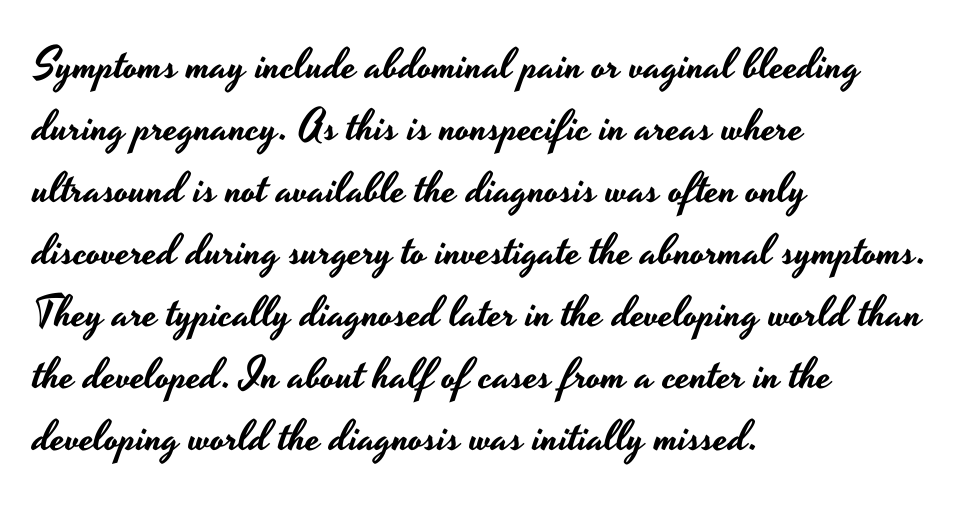
{"serif": "no", "width": "wide", "stroke_contrast": "low", "x_height": "small", "monospaced": "no", "underline": "no", "align": "left", "line_spacing": "normal", "line_spacing_ratio": 1.44, "letter_spacing": "normal", "letter_spacing_em": 0.0, "glyph_px": 43}
